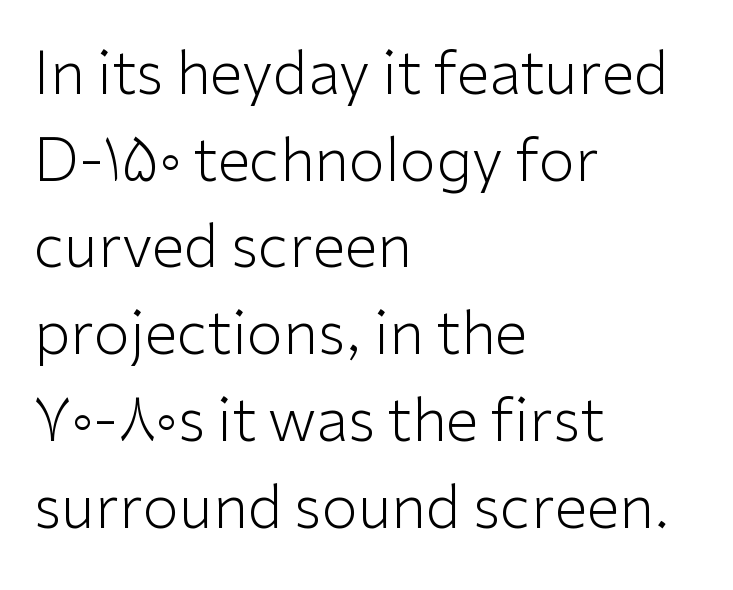
The image shows 59 px light sans-serif type, upright; set left-aligned, normal line spacing (1.47x), normal letter spacing, not underlined; low stroke contrast and a medium x-height.
